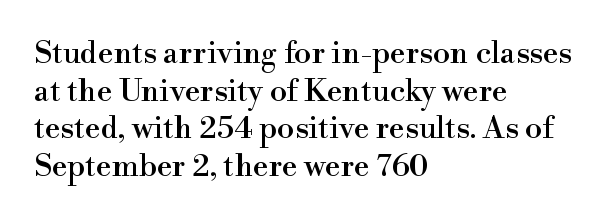
The image shows 31 px serif type, upright; set left-aligned, line spacing 1.21x, normal letter spacing, not underlined; high stroke contrast and a small x-height.
